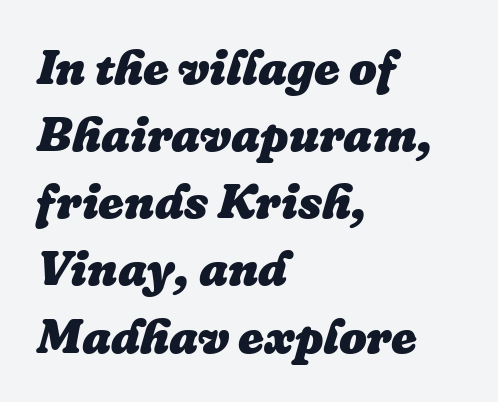
Q: Is the text bold? A: Yes.
Q: Is the text italic (slanted)? A: Yes, it leans right by about 16 degrees.
Q: Is the text underlined? A: No.
Q: How is the paragraph aligned? A: Left-aligned.
Q: Is the spacing between letters normal or unusually wide? A: Normal.
Q: Is the spacing between lines tight, normal or loose? A: Normal.
Q: Width (condensed, normal, or wide)? A: Normal.
Q: Stroke contrast? A: Low.
Q: x-height? A: Medium.
Q: Monospaced? A: No.
